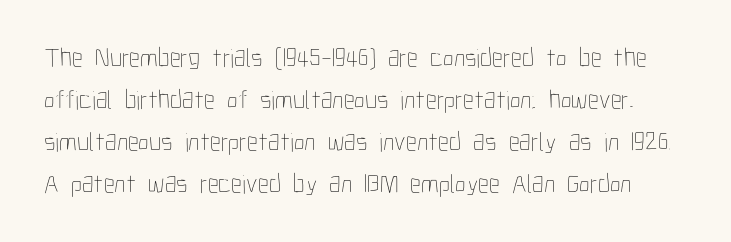
Plain, unruled lines of type. The specimen reads as upright at a glance. Normally led — the rows are evenly, conventionally spaced. The rendering keeps characters at their native spacing.
